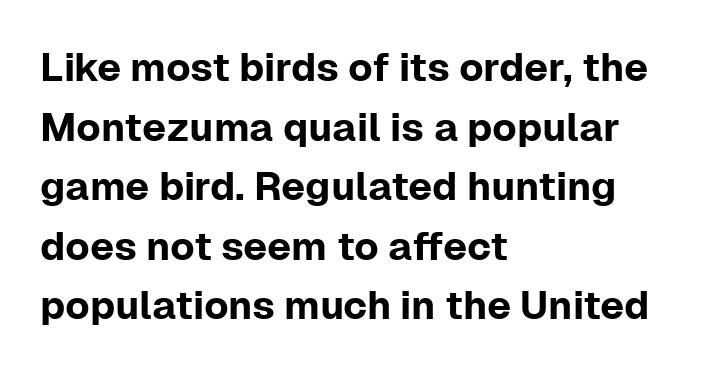
{"serif": "no", "italic": "no", "width": "normal", "stroke_contrast": "low", "x_height": "medium", "monospaced": "no", "underline": "no", "align": "left", "line_spacing": "normal", "line_spacing_ratio": 1.49, "letter_spacing": "normal", "letter_spacing_em": 0.0, "glyph_px": 40}
